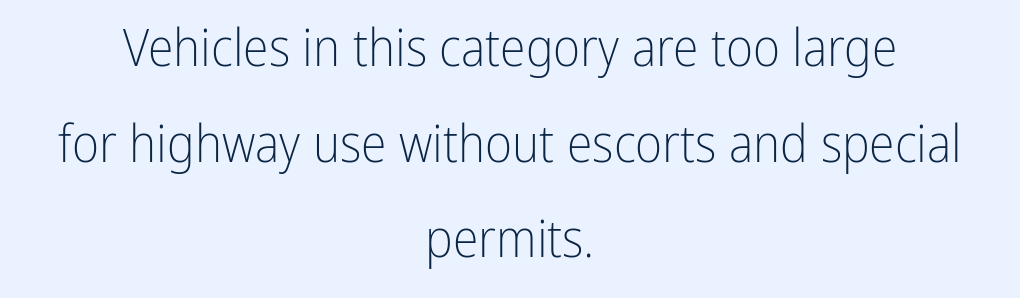
The image shows 52 px light, condensed sans-serif type, upright; set centered, line spacing 1.84x, normal letter spacing, not underlined; low stroke contrast and a medium x-height.
